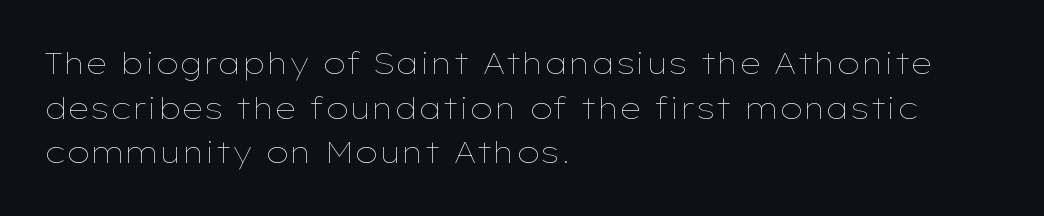
{"italic": "no", "bold": "no", "weight": "thin", "width": "wide", "stroke_contrast": "low", "x_height": "medium", "monospaced": "no", "underline": "no", "align": "left", "line_spacing": "normal", "line_spacing_ratio": 1.49, "letter_spacing": "normal", "letter_spacing_em": 0.0, "glyph_px": 30}
